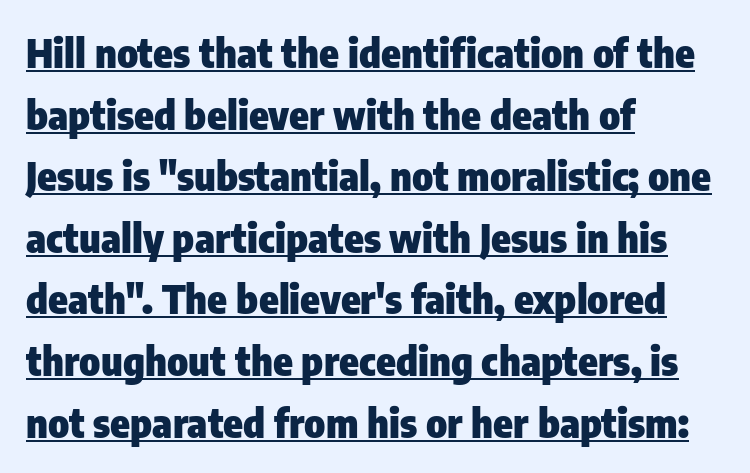
{"serif": "no", "italic": "no", "bold": "yes", "weight": "heavy", "width": "condensed", "stroke_contrast": "low", "x_height": "medium", "monospaced": "no", "underline": "yes", "align": "left", "line_spacing": "normal", "line_spacing_ratio": 1.54, "letter_spacing": "normal", "letter_spacing_em": 0.0, "glyph_px": 40}
